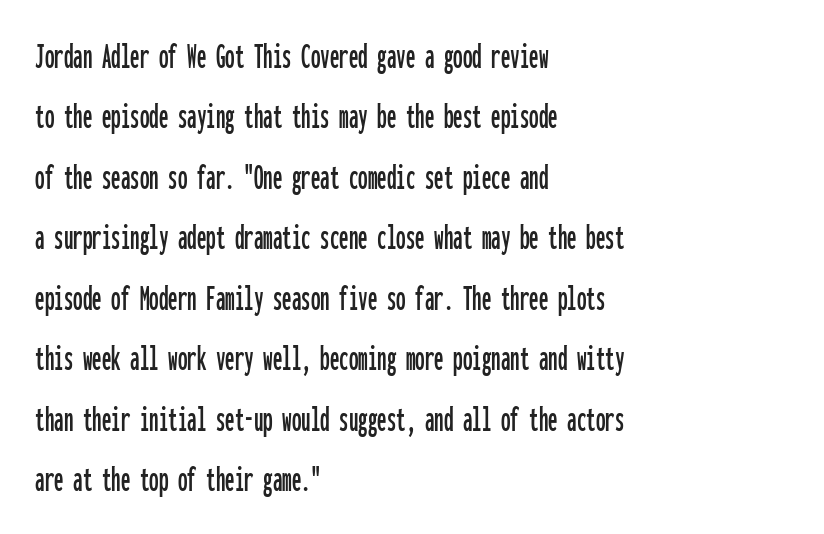
{"serif": "no", "italic": "no", "width": "condensed", "stroke_contrast": "low", "x_height": "medium", "monospaced": "yes", "underline": "no", "align": "left", "line_spacing": "normal", "line_spacing_ratio": 1.59, "letter_spacing": "normal", "letter_spacing_em": 0.0, "glyph_px": 38}
